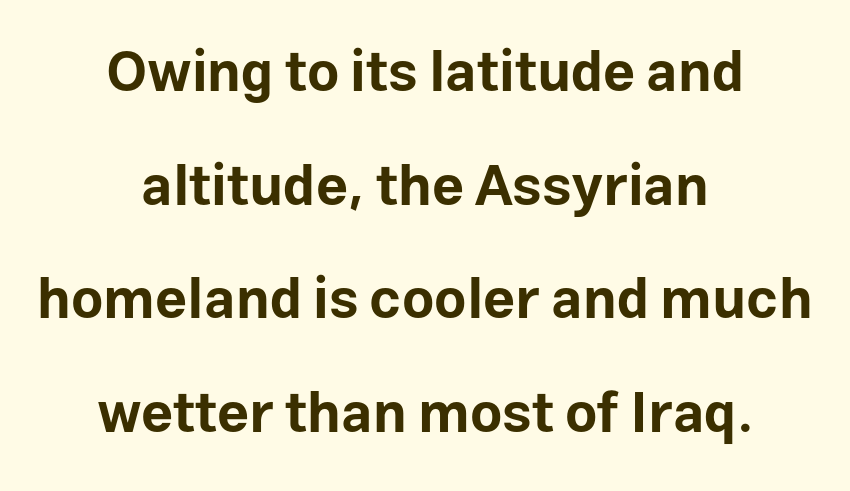
The image shows 56 px bold sans-serif type, upright; set centered, loose line spacing (2.03x), normal letter spacing, not underlined; low stroke contrast and a medium x-height.
